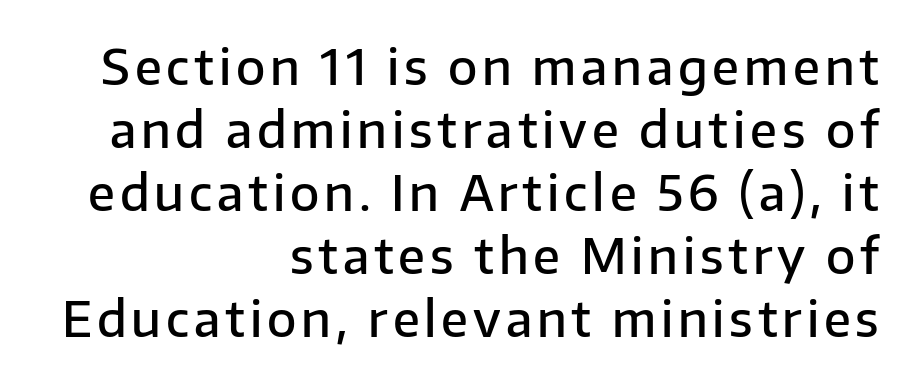
The image shows 48 px semibold sans-serif type, upright; set right-aligned, normal line spacing (1.31x), not underlined; low stroke contrast and a medium x-height.
